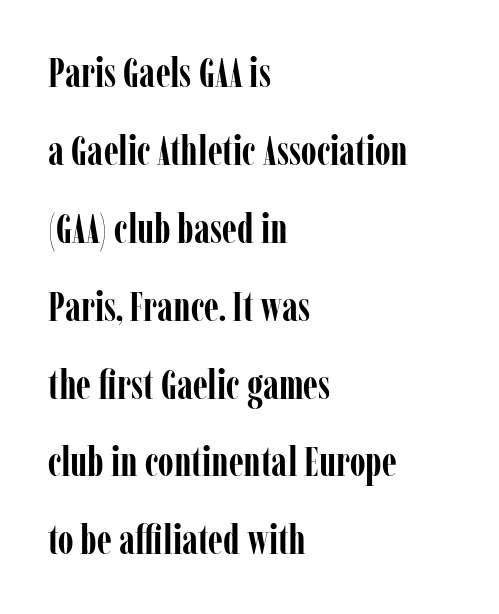
Q: Is the text bold? A: Yes.
Q: Is the text italic (slanted)? A: No, it is upright.
Q: Is the typeface a serif or a sans-serif typeface? A: Serif.
Q: Is the text underlined? A: No.
Q: How is the paragraph aligned? A: Left-aligned.
Q: Is the spacing between letters normal or unusually wide? A: Normal.
Q: Is the spacing between lines tight, normal or loose? A: Loose.
Q: Width (condensed, normal, or wide)? A: Condensed.
Q: Stroke contrast? A: Low.
Q: x-height? A: Medium.
Q: Monospaced? A: No.
